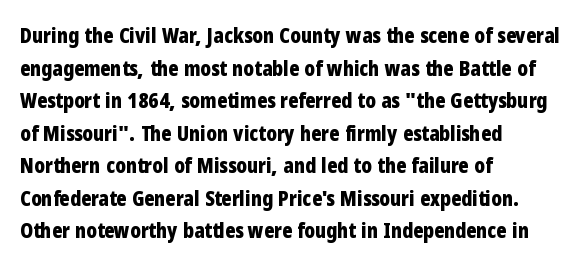
The rendering anchors every line to the left-hand side. In terms of posture, this sample is upright. This sample uses plain, unmodified letter spacing. The gap between lines stays unmarked.
